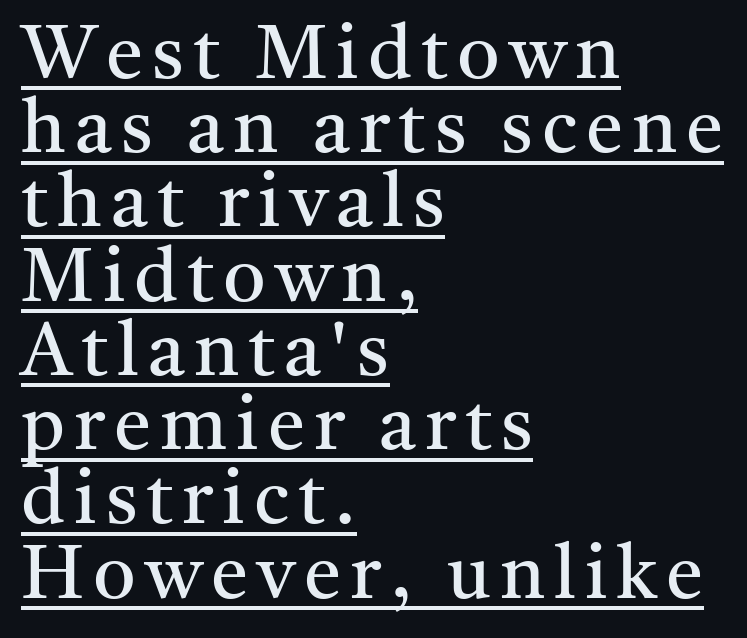
Q: Is the text bold? A: No.
Q: Is the text italic (slanted)? A: No, it is upright.
Q: Is the typeface a serif or a sans-serif typeface? A: Serif.
Q: Is the text underlined? A: Yes.
Q: How is the paragraph aligned? A: Left-aligned.
Q: Is the spacing between lines tight, normal or loose? A: Tight.
Q: Width (condensed, normal, or wide)? A: Normal.
Q: Stroke contrast? A: Medium.
Q: x-height? A: Medium.
Q: Monospaced? A: No.
